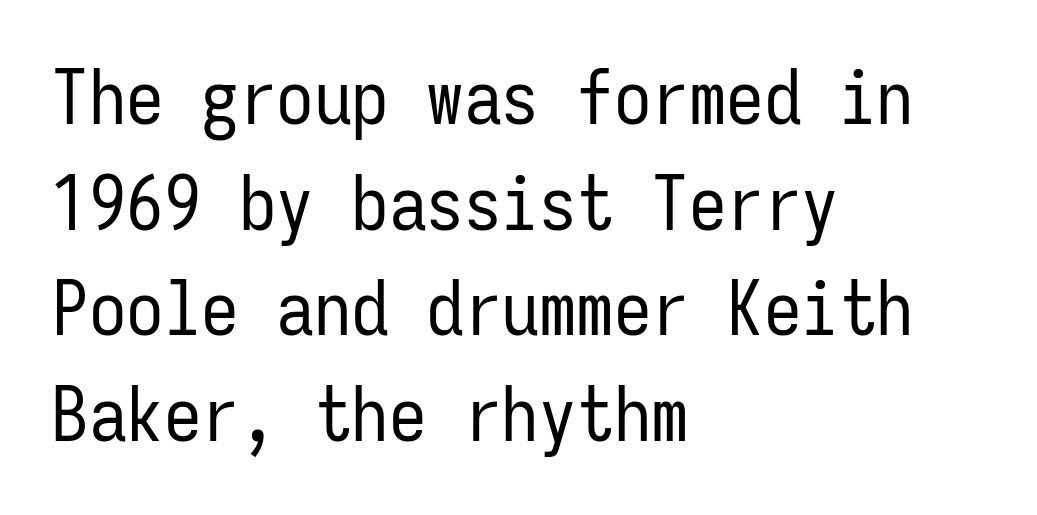
This rendering uses left alignment, leaving the right contour irregular. Weight: not bold — regular or lighter. This is sans-serif lettering, the kind often seen on screens and signage. Compared with typical paragraphs, the rows here are spaced about the same. Quick note: not italic, upright.
